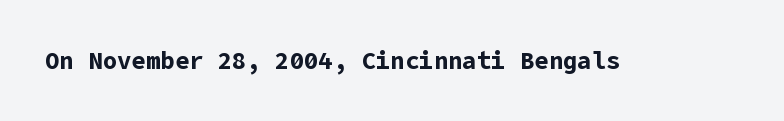
The image shows 24 px bold type, upright; set normal letter spacing, not underlined.
